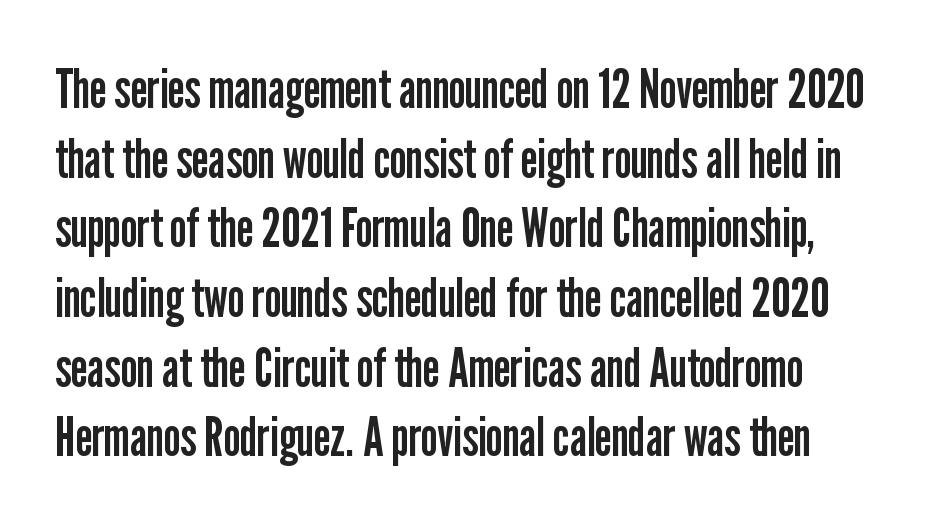
The image shows 54 px regular-weight, condensed sans-serif type, upright; set normal line spacing (1.29x), normal letter spacing, not underlined; low stroke contrast and a medium x-height.
